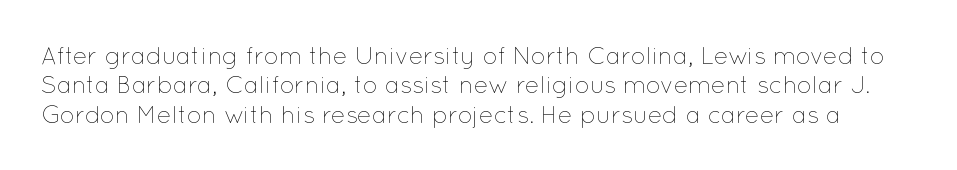
The face looks like a standard text weight, possibly lighter. Unmarked baselines from the first word to the last. The specimen reads as upright at a glance. This sample uses plain, unmodified letter spacing.
